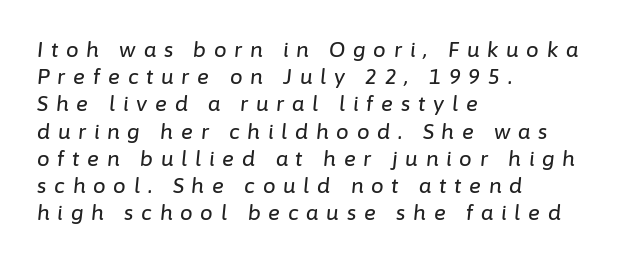
{"italic": "yes", "lean": "right", "slant_degrees": 6, "underline": "no", "align": "left", "line_spacing": "normal", "line_spacing_ratio": 1.36, "letter_spacing": "wide", "letter_spacing_em": 0.39, "glyph_px": 20}
